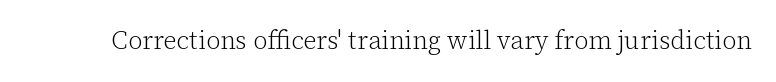
{"italic": "no", "bold": "no", "underline": "no", "letter_spacing": "normal", "letter_spacing_em": 0.0, "glyph_px": 25}
